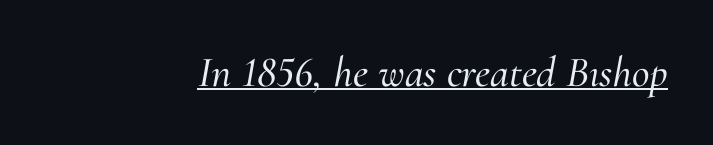
The face used here has a pronounced slope to its letters. A typesetter would call this proportional, since set widths differ per character. Examine the stroke ends and you'll spot serifs. A typographer would call this underscored text. This rendering leaves character spacing at its baseline value.
